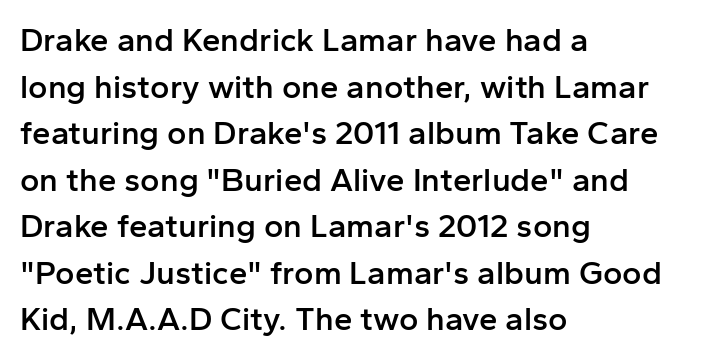
A somewhat darkened texture: the type is semibold rather than bold. Nope, not italic — everything's standing straight. Whoever set this chose a conventional vertical rhythm. The lines are quadded left. Bare-footed words on every line.
